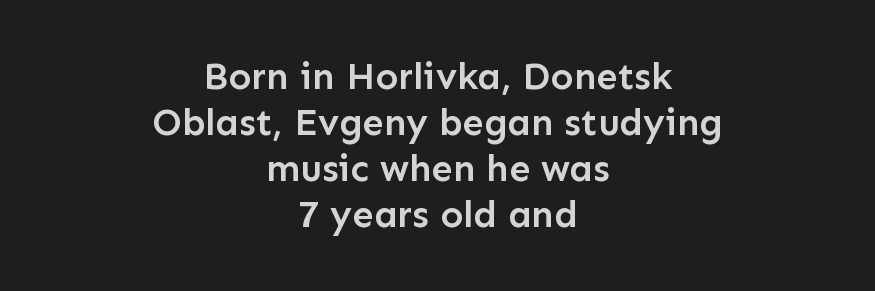
The image shows 38 px semibold sans-serif type, upright; set centered, line spacing 1.21x, normal letter spacing, not underlined; low stroke contrast and a medium x-height.
